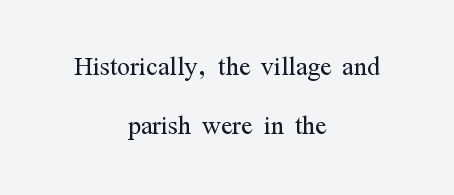
The image shows 34 px light, condensed serif type, upright; set centered, line spacing 1.73x, normal letter spacing, not underlined; medium stroke contrast and a medium x-height.
